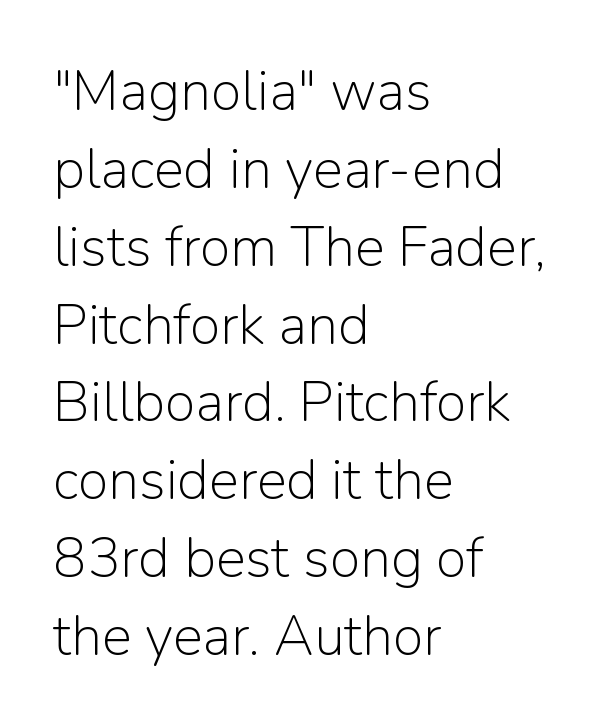
{"serif": "no", "italic": "no", "bold": "no", "weight": "light", "width": "normal", "stroke_contrast": "low", "x_height": "medium", "monospaced": "no", "underline": "no", "align": "left", "line_spacing": "normal", "line_spacing_ratio": 1.39, "letter_spacing": "normal", "letter_spacing_em": 0.0, "glyph_px": 56}
